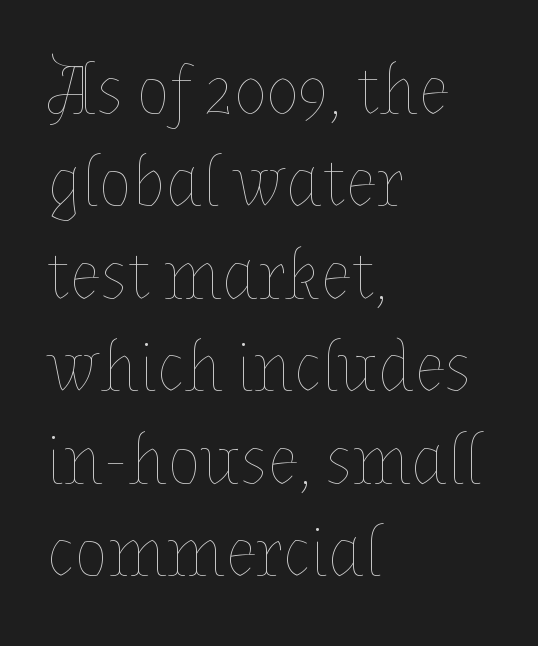
{"italic": "no", "bold": "no", "weight": "thin", "width": "normal", "stroke_contrast": "low", "x_height": "medium", "monospaced": "no", "underline": "no", "align": "left", "line_spacing": "normal", "line_spacing_ratio": 1.32, "letter_spacing": "normal", "letter_spacing_em": 0.0, "glyph_px": 70}
